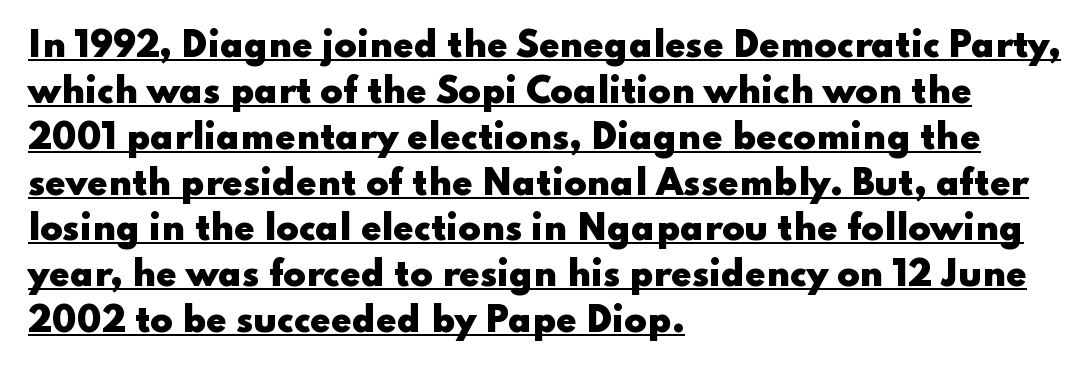
{"serif": "no", "italic": "no", "bold": "yes", "weight": "heavy", "width": "wide", "stroke_contrast": "low", "x_height": "small", "monospaced": "no", "underline": "yes", "align": "left", "line_spacing": "normal", "line_spacing_ratio": 1.39, "letter_spacing": "normal", "letter_spacing_em": 0.0, "glyph_px": 33}
